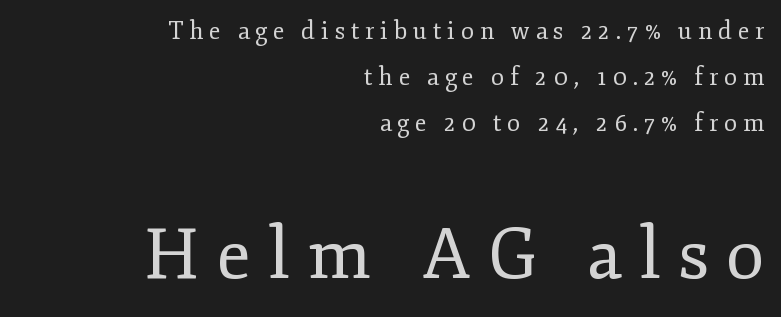
Q: Is the text bold? A: No.
Q: Is the text italic (slanted)? A: No, it is upright.
Q: Is the typeface a serif or a sans-serif typeface? A: Serif.
Q: Is the text underlined? A: No.
Q: How is the paragraph aligned? A: Right-aligned.
Q: Is the spacing between letters normal or unusually wide? A: Unusually wide.
Q: Is the spacing between lines tight, normal or loose? A: Loose.
Q: Which block of text is set in a larger size, the first (top) or the second (bottom)? A: The second (bottom) one.
Q: Width (condensed, normal, or wide)? A: Normal.
Q: Stroke contrast? A: Low.
Q: x-height? A: Small.
Q: Monospaced? A: No.
